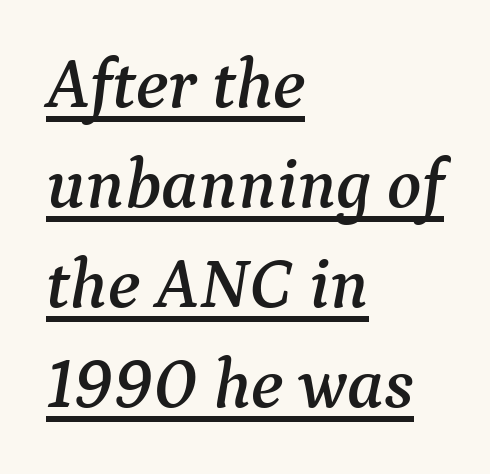
{"serif": "yes", "italic": "yes", "lean": "right", "slant_degrees": 9, "width": "normal", "stroke_contrast": "medium", "x_height": "medium", "monospaced": "no", "underline": "yes", "align": "left", "line_spacing": "normal", "line_spacing_ratio": 1.41, "letter_spacing": "normal", "letter_spacing_em": 0.0, "glyph_px": 71}
